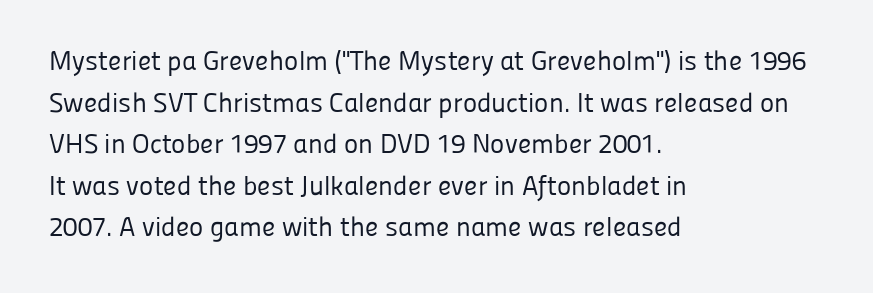
The image shows 27 px text type, upright; set left-aligned, normal line spacing (1.54x), normal letter spacing, not underlined.
